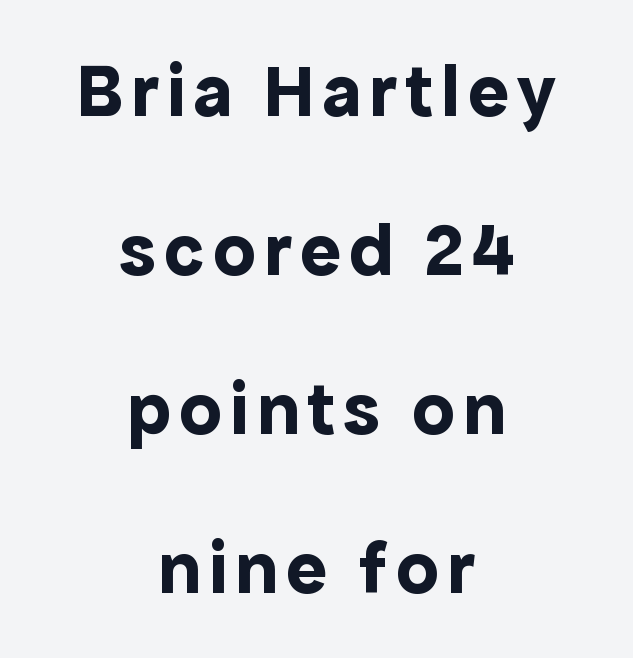
Q: Is the text bold? A: Yes.
Q: Is the text italic (slanted)? A: No, it is upright.
Q: Is the typeface a serif or a sans-serif typeface? A: Sans-serif.
Q: Is the text underlined? A: No.
Q: How is the paragraph aligned? A: Centered.
Q: Is the spacing between lines tight, normal or loose? A: Loose.
Q: Width (condensed, normal, or wide)? A: Normal.
Q: x-height? A: Medium.
Q: Monospaced? A: No.
